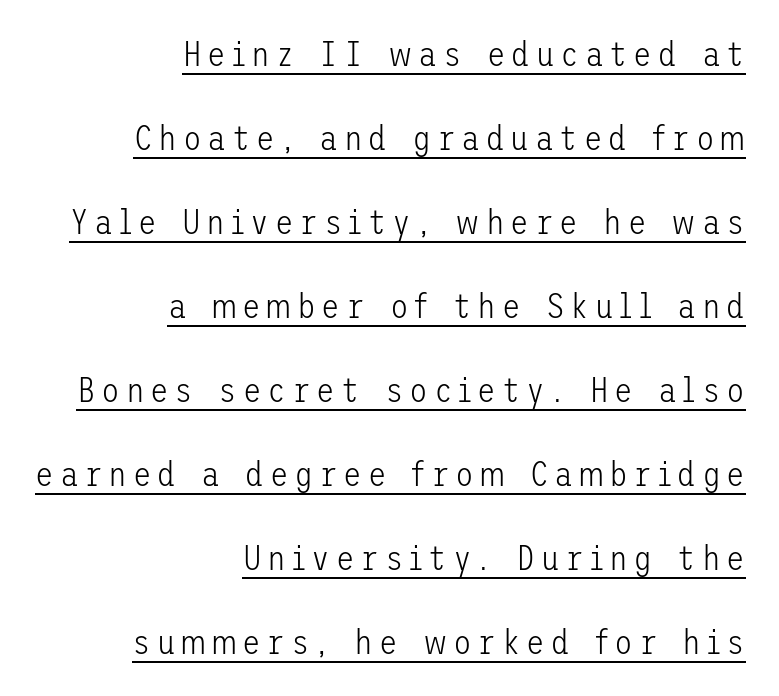
{"serif": "no", "italic": "no", "bold": "no", "weight": "light", "width": "normal", "stroke_contrast": "low", "x_height": "medium", "underline": "yes", "align": "right", "line_spacing": "loose", "line_spacing_ratio": 2.47, "glyph_px": 34}
